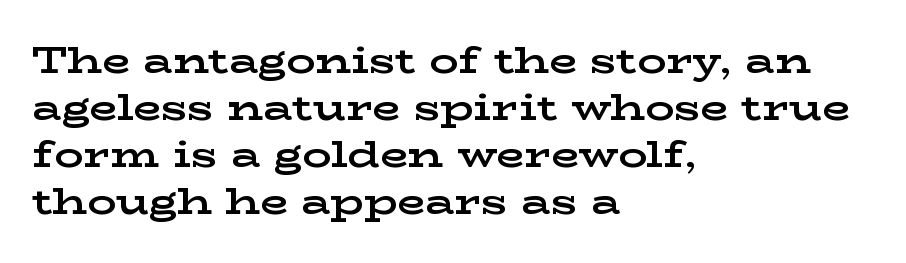
Q: Is the text bold? A: Yes.
Q: Is the text italic (slanted)? A: No, it is upright.
Q: Is the typeface a serif or a sans-serif typeface? A: Serif.
Q: Is the text underlined? A: No.
Q: How is the paragraph aligned? A: Left-aligned.
Q: Is the spacing between letters normal or unusually wide? A: Normal.
Q: Is the spacing between lines tight, normal or loose? A: Normal.
Q: Width (condensed, normal, or wide)? A: Wide.
Q: Stroke contrast? A: Low.
Q: x-height? A: Medium.
Q: Monospaced? A: No.
